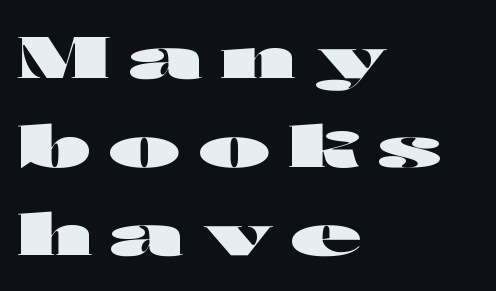
Ordinary non-slanted type is in use. Caption: multi-line text, flush left, ragged right. This block has exactly the height ordinary leading produces. The designer went with a sans here, leaving each stem footless.
